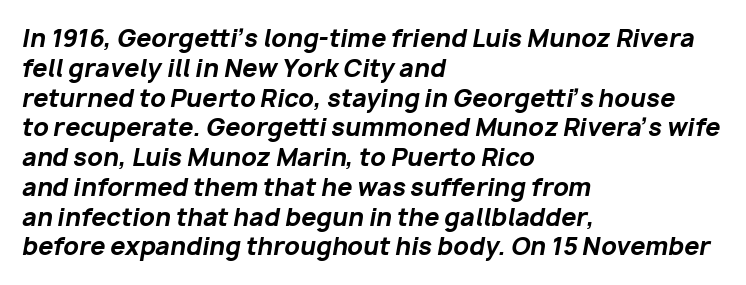
Q: Is the text bold? A: Yes.
Q: Is the text italic (slanted)? A: Yes, it leans right by about 10 degrees.
Q: Is the text underlined? A: No.
Q: How is the paragraph aligned? A: Left-aligned.
Q: Is the spacing between letters normal or unusually wide? A: Normal.
